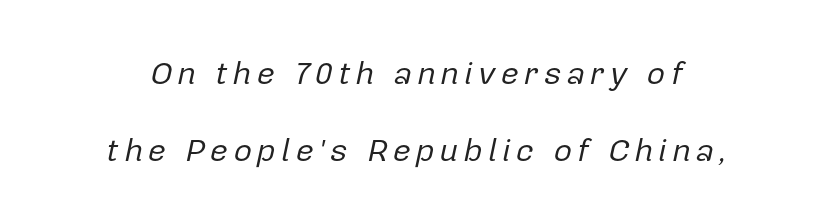
{"italic": "yes", "lean": "right", "slant_degrees": 12, "bold": "no", "weight": "regular", "width": "normal", "stroke_contrast": "low", "x_height": "medium", "monospaced": "no", "underline": "no", "line_spacing": "loose", "line_spacing_ratio": 2.42, "glyph_px": 32}
